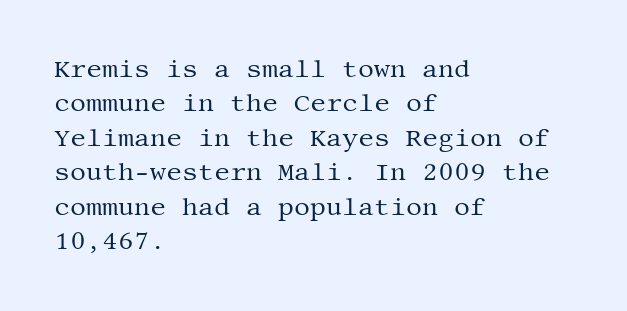
Spacing between characters is what you'd get straight out of the box. The passage shown is not underscored anywhere. The lines in this sample share a left origin and differ only in where they stop. The lines sit at an ordinary, default distance from one another. Is the type heavy? It reads as light-to-regular instead.
